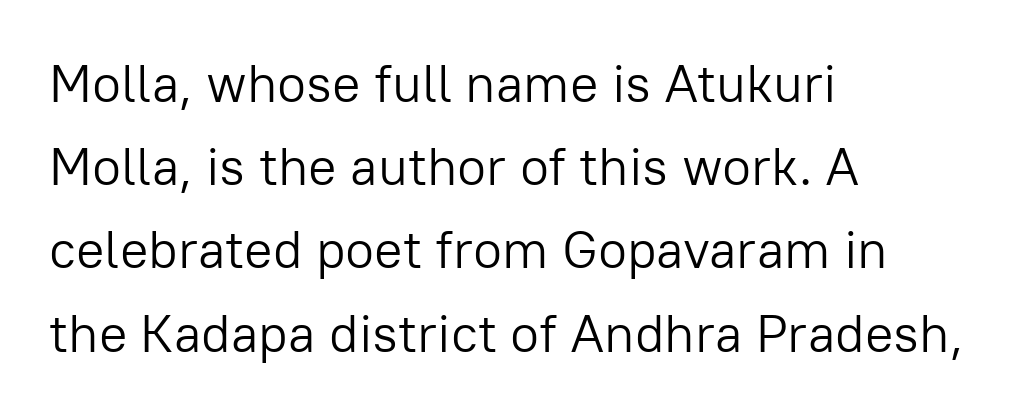
Q: Is the text bold? A: No.
Q: Is the text italic (slanted)? A: No, it is upright.
Q: Is the typeface a serif or a sans-serif typeface? A: Sans-serif.
Q: Is the text underlined? A: No.
Q: How is the paragraph aligned? A: Left-aligned.
Q: Is the spacing between letters normal or unusually wide? A: Normal.
Q: Is the spacing between lines tight, normal or loose? A: Normal.
Q: Width (condensed, normal, or wide)? A: Normal.
Q: Stroke contrast? A: Low.
Q: x-height? A: Medium.
Q: Monospaced? A: No.
